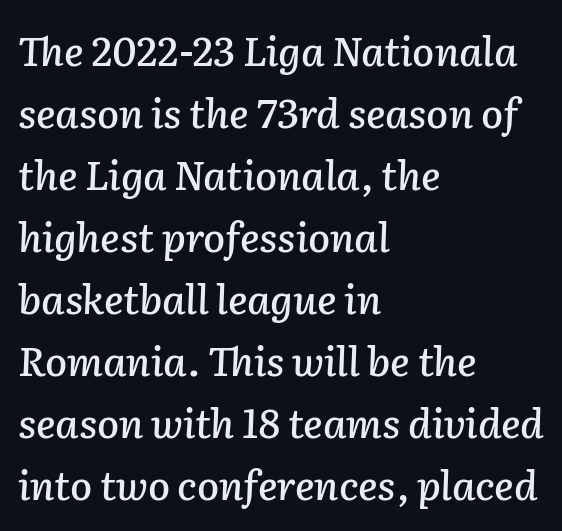
Left-aligned paragraph, ragged on the right. Caption: standard tracking, unaltered. Each row of text sits above clean, open space. Note the varied advance widths — an 'i' is clearly narrower than an 'm'. Notice how descenders clear the ascenders below comfortably — that's standard leading. If you drew a line through each stem, it would be angled.
